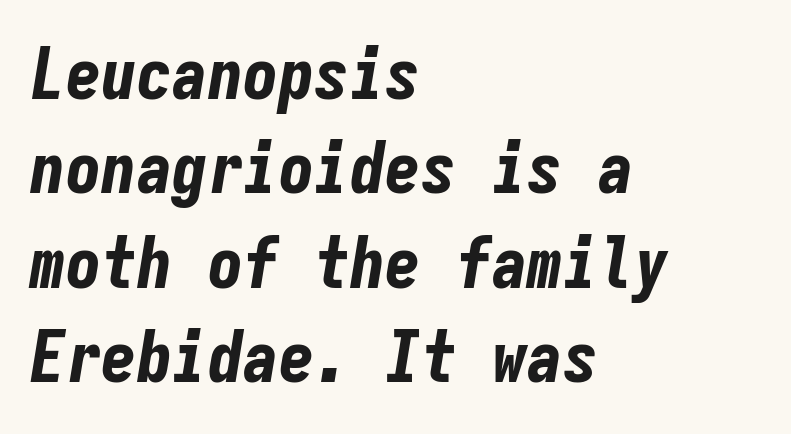
Q: Is the text bold? A: Yes.
Q: Is the text italic (slanted)? A: Yes, it leans right by about 9 degrees.
Q: Is the text underlined? A: No.
Q: How is the paragraph aligned? A: Left-aligned.
Q: Is the spacing between letters normal or unusually wide? A: Normal.
Q: Is the spacing between lines tight, normal or loose? A: Normal.
Q: Width (condensed, normal, or wide)? A: Condensed.
Q: Stroke contrast? A: Low.
Q: x-height? A: Medium.
Q: Monospaced? A: Yes.
